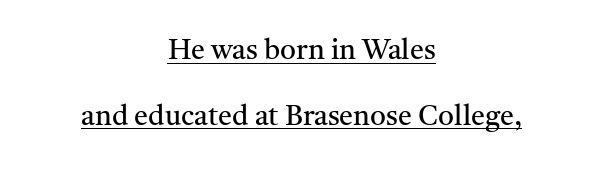
The image shows 28 px regular-weight serif type, upright; set centered, loose line spacing (2.34x), normal letter spacing, underlined; medium stroke contrast and a medium x-height.
